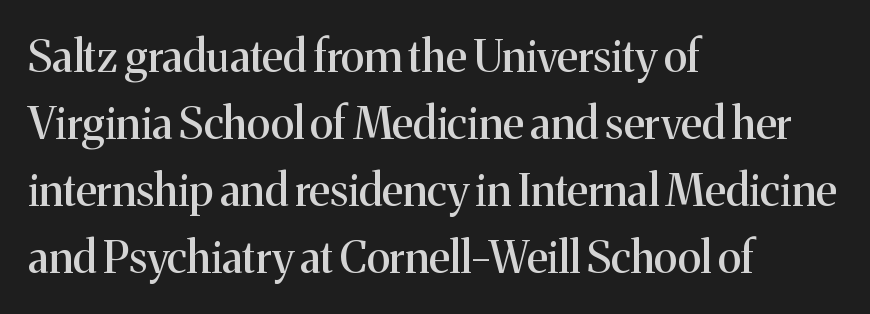
The image shows 44 px serif type, upright; set left-aligned, normal line spacing (1.52x), normal letter spacing, not underlined; medium stroke contrast and a medium x-height.
